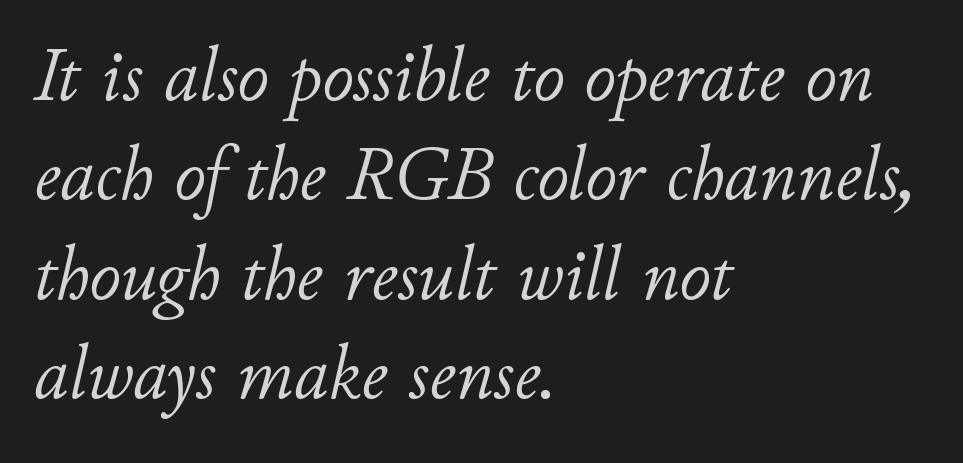
Q: Is the text bold? A: No.
Q: Is the text italic (slanted)? A: Yes, it leans right by about 11 degrees.
Q: Is the text underlined? A: No.
Q: How is the paragraph aligned? A: Left-aligned.
Q: Is the spacing between letters normal or unusually wide? A: Normal.
Q: Is the spacing between lines tight, normal or loose? A: Normal.
Q: Width (condensed, normal, or wide)? A: Normal.
Q: Stroke contrast? A: Low.
Q: x-height? A: Small.
Q: Monospaced? A: No.
